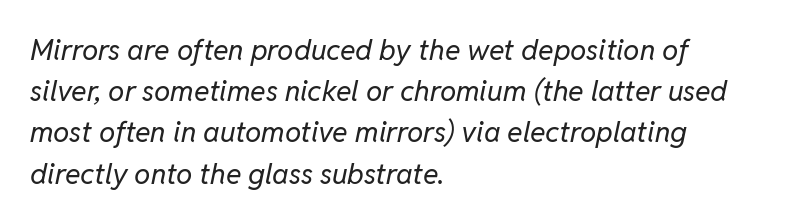
Q: Is the text bold? A: No.
Q: Is the text italic (slanted)? A: Yes, it leans right by about 11 degrees.
Q: Is the text underlined? A: No.
Q: How is the paragraph aligned? A: Left-aligned.
Q: Is the spacing between letters normal or unusually wide? A: Normal.
Q: Is the spacing between lines tight, normal or loose? A: Normal.
Q: Width (condensed, normal, or wide)? A: Normal.
Q: Stroke contrast? A: Low.
Q: x-height? A: Medium.
Q: Monospaced? A: No.
